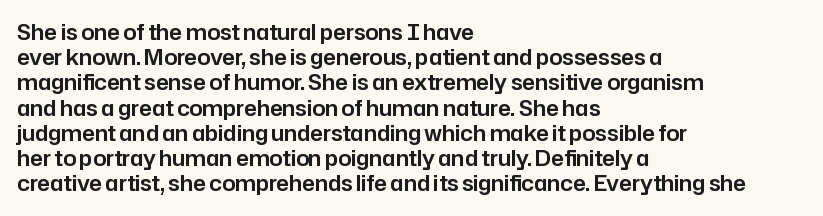
The image shows 21 px text type, upright; set left-aligned, line spacing 1.2x, normal letter spacing, not underlined.
